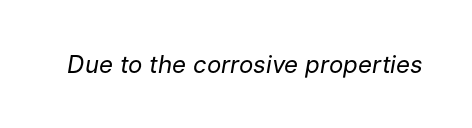
The image shows 24 px text type, italic (leaning right); set normal letter spacing, not underlined.
